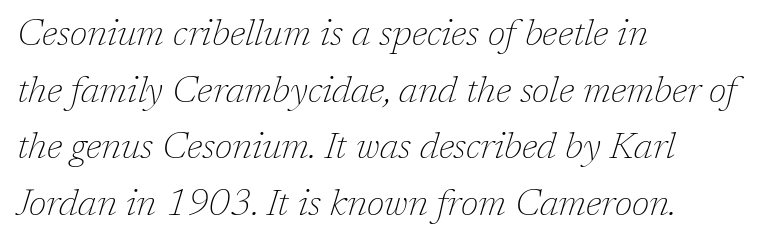
Caption: standard tracking, unaltered. Yep, that's italic — everything's leaning. Type style note: has serifs. Regular leading.
